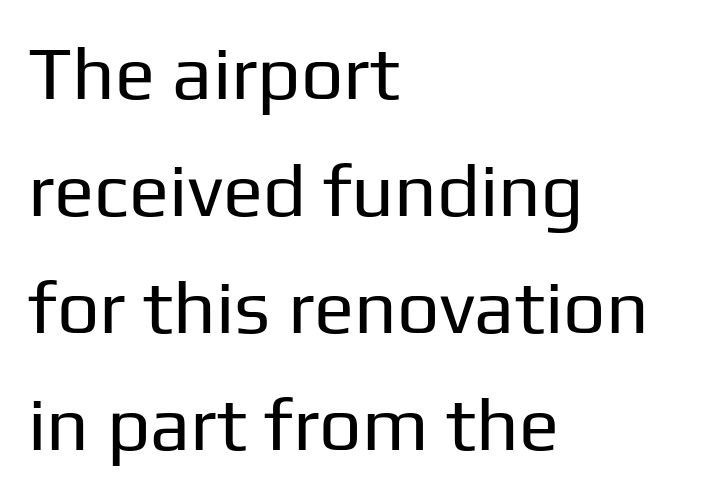
{"serif": "no", "italic": "no", "bold": "no", "weight": "regular", "width": "normal", "stroke_contrast": "low", "x_height": "medium", "monospaced": "no", "underline": "no", "align": "left", "line_spacing": "normal", "line_spacing_ratio": 1.56, "letter_spacing": "normal", "letter_spacing_em": 0.0, "glyph_px": 75}
